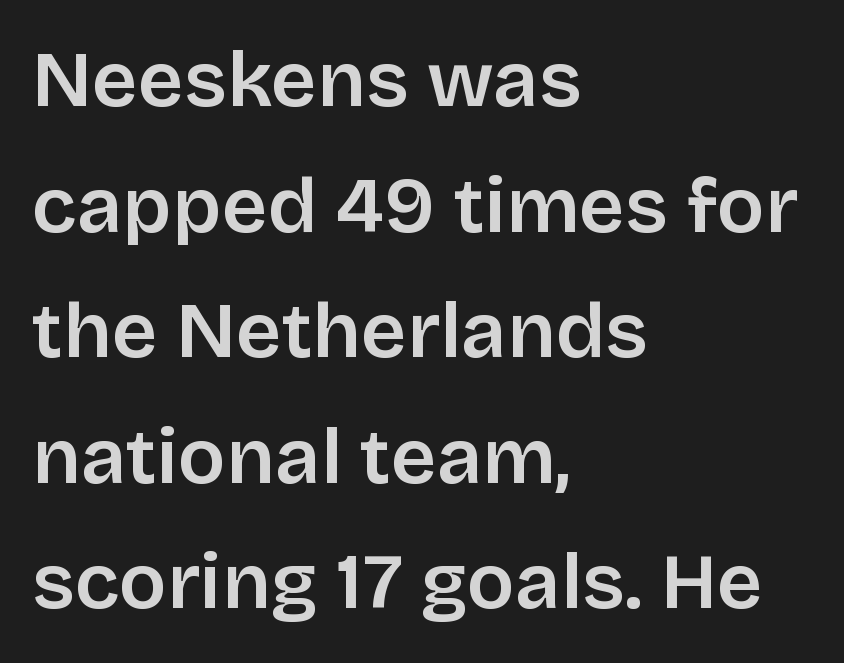
Q: Is the text bold? A: Semi-bold.
Q: Is the text italic (slanted)? A: No, it is upright.
Q: Is the typeface a serif or a sans-serif typeface? A: Sans-serif.
Q: Is the text underlined? A: No.
Q: How is the paragraph aligned? A: Left-aligned.
Q: Is the spacing between letters normal or unusually wide? A: Normal.
Q: Is the spacing between lines tight, normal or loose? A: Normal.
Q: Width (condensed, normal, or wide)? A: Normal.
Q: Stroke contrast? A: Low.
Q: x-height? A: Large.
Q: Monospaced? A: No.
